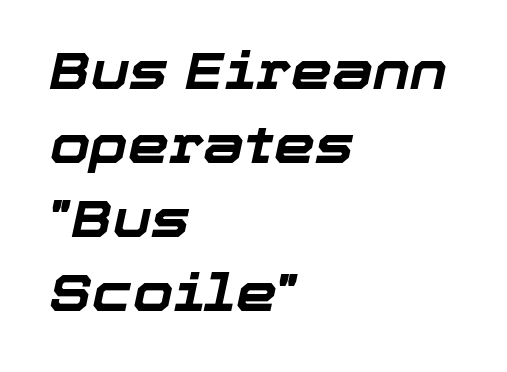
{"italic": "yes", "lean": "right", "slant_degrees": 12, "bold": "yes", "weight": "bold", "width": "normal", "stroke_contrast": "low", "x_height": "medium", "monospaced": "no", "underline": "no", "align": "left", "line_spacing": "normal", "line_spacing_ratio": 1.42, "letter_spacing": "normal", "letter_spacing_em": 0.0, "glyph_px": 52}
